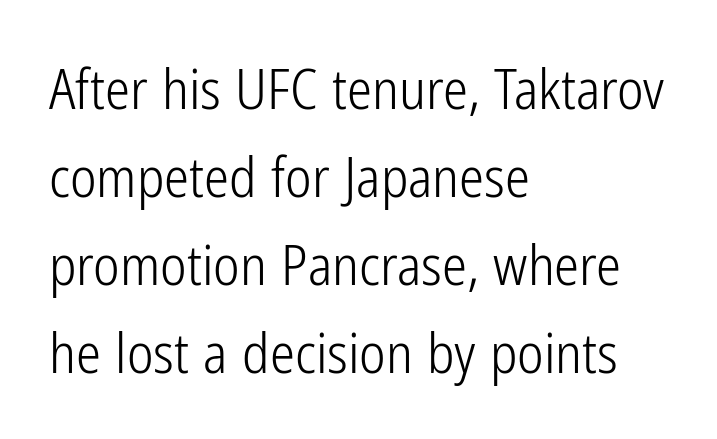
A typesetter would call this zero additional tracking. Nothing sits at the stroke ends, so this counts as sans-serif. This block has exactly the height ordinary leading produces. Spacing verdict: proportional, widths tailored to each character.
